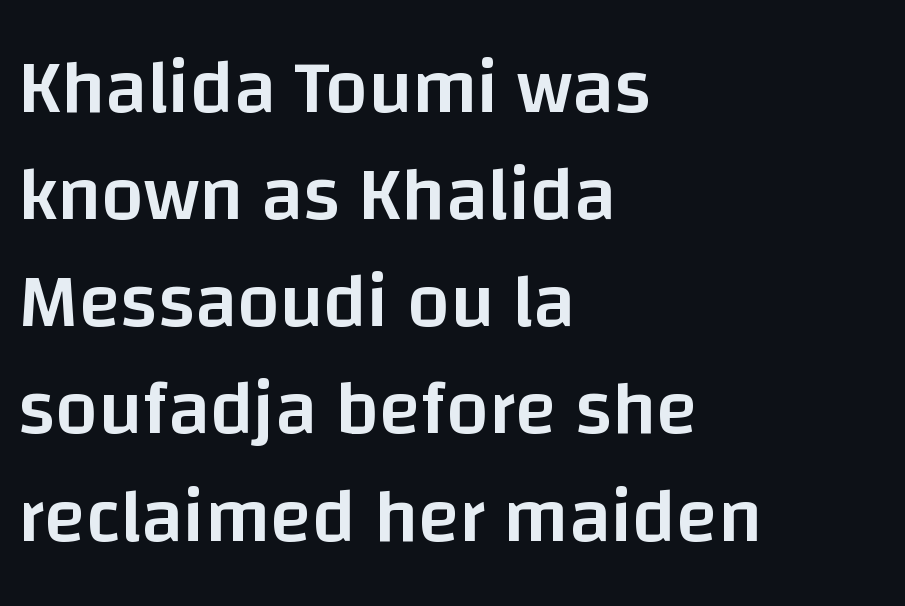
The image shows 76 px semibold sans-serif type, upright; set left-aligned, normal line spacing (1.41x), normal letter spacing, not underlined; low stroke contrast and a large x-height.
